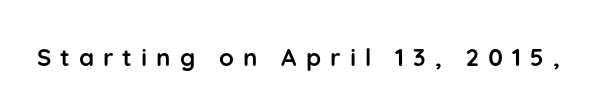
The image shows 24 px bold type, upright; set unusually wide letter spacing (+0.38 em), not underlined.
